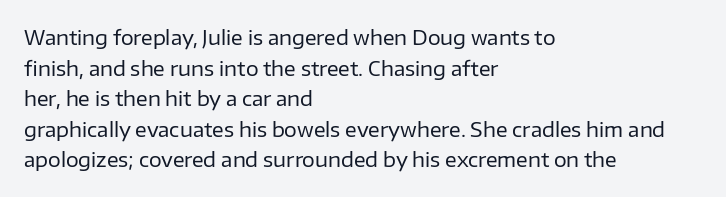
If you drew a line through each stem, it would be perfectly vertical. Students, observe: this is what conventionally led text looks like. Alignment: flush left. Decoration check: the copy has no underline.
